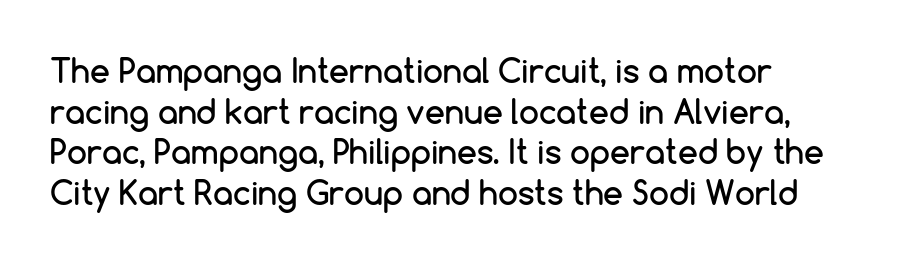
Type without underlining. Does extra space separate the letters? No, they use regular spacing. How would I describe the line gaps? Plain and ordinary. The passage shown is typeset with a sans-serif family. Do the characters align in a grid? No, the font is proportional. Is the block centered? No — it sits flush against the left margin.
